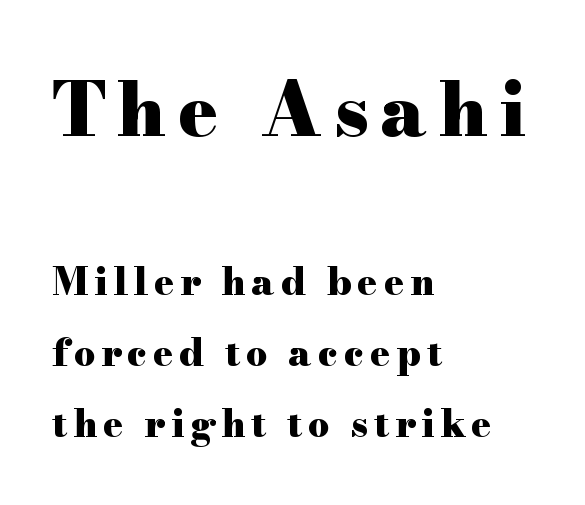
Q: Is the text bold? A: Yes.
Q: Is the text italic (slanted)? A: No, it is upright.
Q: Is the typeface a serif or a sans-serif typeface? A: Serif.
Q: Is the text underlined? A: No.
Q: How is the paragraph aligned? A: Left-aligned.
Q: Is the spacing between lines tight, normal or loose? A: Loose.
Q: Which block of text is set in a larger size, the first (top) or the second (bottom)? A: The first (top) one.
Q: Width (condensed, normal, or wide)? A: Wide.
Q: Stroke contrast? A: High.
Q: x-height? A: Small.
Q: Monospaced? A: No.
